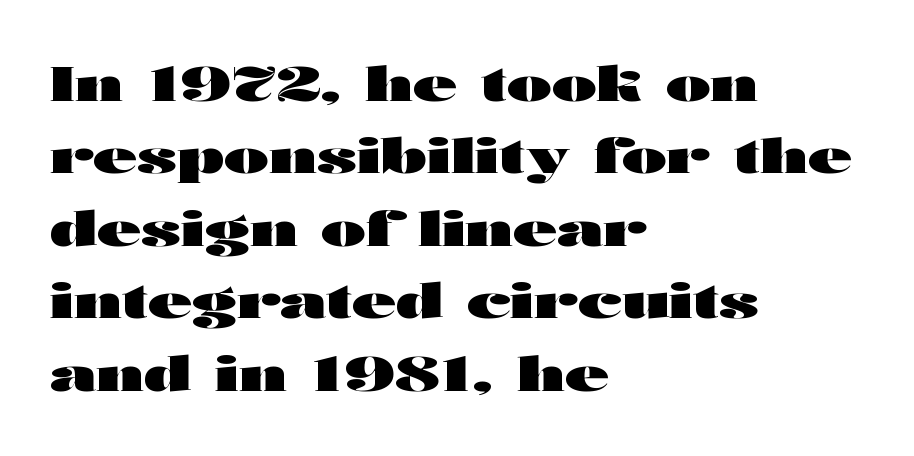
Q: Is the text bold? A: Yes.
Q: Is the text italic (slanted)? A: No, it is upright.
Q: Is the typeface a serif or a sans-serif typeface? A: Serif.
Q: Is the text underlined? A: No.
Q: How is the paragraph aligned? A: Left-aligned.
Q: Is the spacing between letters normal or unusually wide? A: Normal.
Q: Is the spacing between lines tight, normal or loose? A: Normal.
Q: Width (condensed, normal, or wide)? A: Wide.
Q: Stroke contrast? A: High.
Q: x-height? A: Medium.
Q: Monospaced? A: No.
